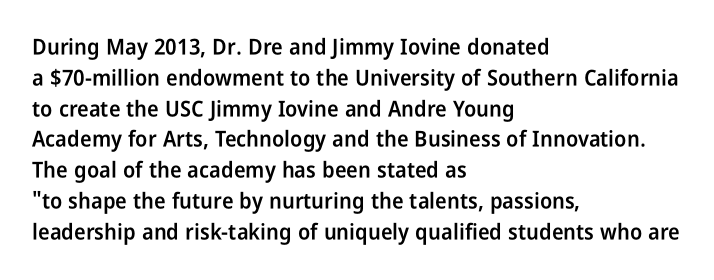
A typesetter would call this zero additional tracking. Decoration check: the copy has no underline. Set as a demibold, roughly 600 on the weight scale. The rendering uses a moderate line-height, typical for paragraphs.
